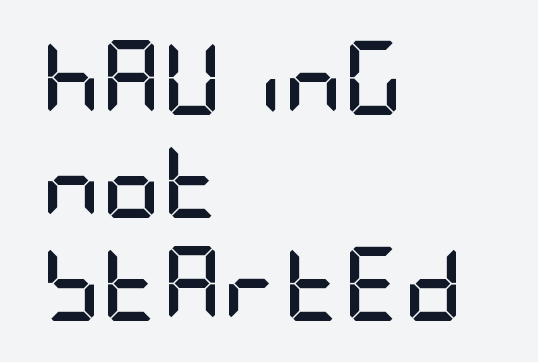
One-word summary of the alignment: left. The letters sit at their default tracking, neither squeezed nor spread. These words are printed bold, with thick strokes throughout. The rendering uses a moderate line-height, typical for paragraphs. Descenders hang freely into open space. The face used here is a sans, in the tradition of grotesques and geometrics.
